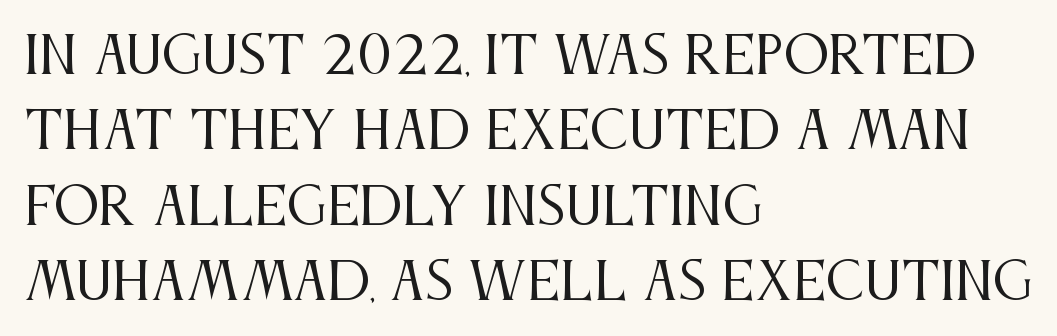
The image shows 51 px regular-weight, condensed serif type, upright; set left-aligned, normal line spacing (1.48x), normal letter spacing, not underlined; medium stroke contrast and a large x-height.
